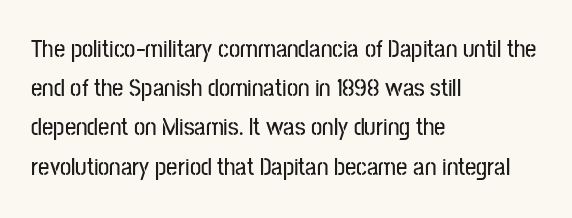
Q: Is the text italic (slanted)? A: No, it is upright.
Q: Is the text underlined? A: No.
Q: How is the paragraph aligned? A: Left-aligned.
Q: Is the spacing between letters normal or unusually wide? A: Normal.
Q: Is the spacing between lines tight, normal or loose? A: Normal.
